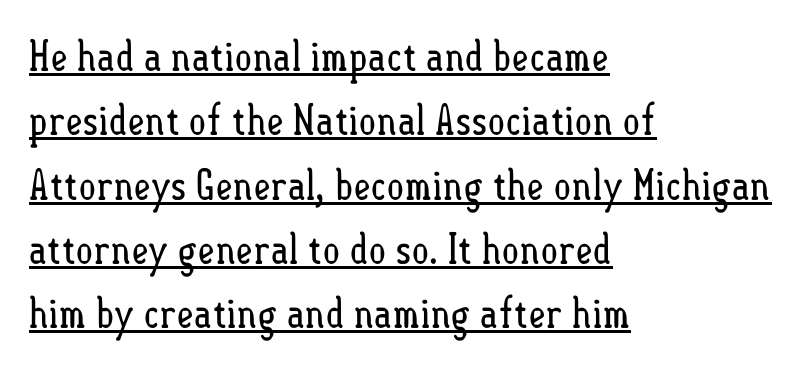
The typesetting does not lean heavy: it is not bold. Proportional: the letters do not fall into vertical columns. These lines stack with their left ends in a neat column. The typesetter has applied underlining to the passage shown. Does the lettering tilt? It doesn't — this is upright.
